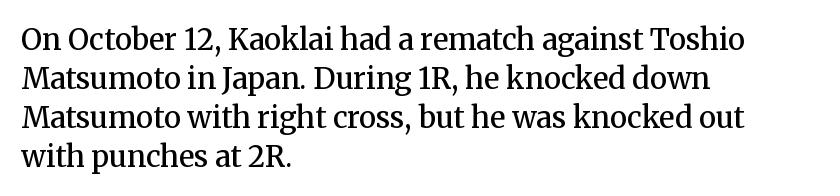
The space between consecutive lines is moderate. The text block is weighted toward the left margin, trailing off unevenly rightward. These lines keep a tight, regular rhythm from letter to letter. This is roman type, the default non-slanted kind.
